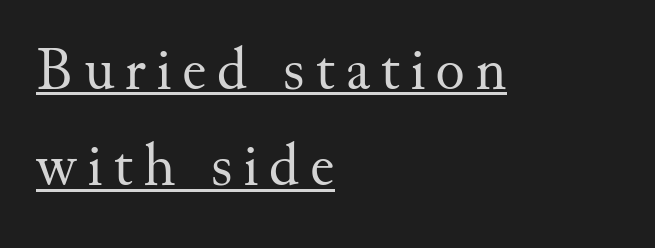
The image shows 61 px regular-weight serif type, upright; set left-aligned, normal line spacing (1.58x), underlined; medium stroke contrast and a small x-height.
